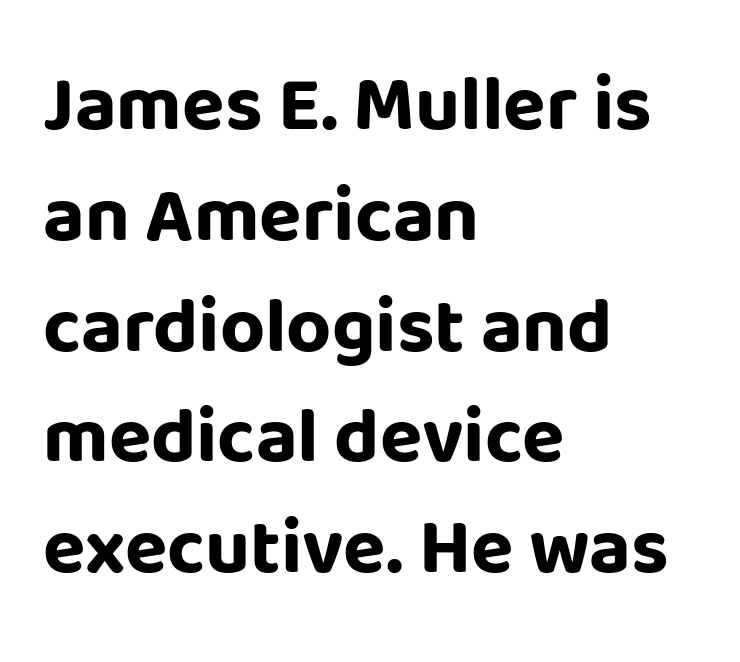
These lines carry a lot of weight — the face is fully bold. Reading down the column, the eye jumps a familiar distance to each next line. Nope, no serifs anywhere on these letters. Letter spacing: default.
